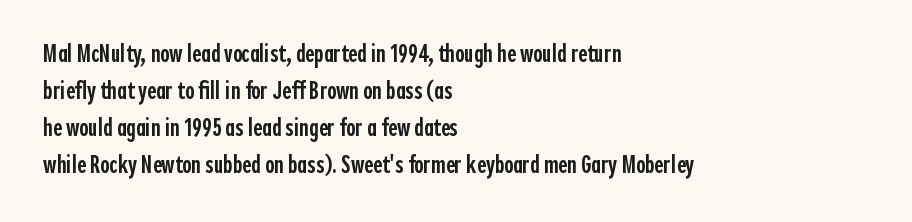
{"italic": "no", "bold": "semi", "underline": "no", "align": "left", "line_spacing": "normal", "line_spacing_ratio": 1.48, "letter_spacing": "normal", "letter_spacing_em": 0.0, "glyph_px": 25}
